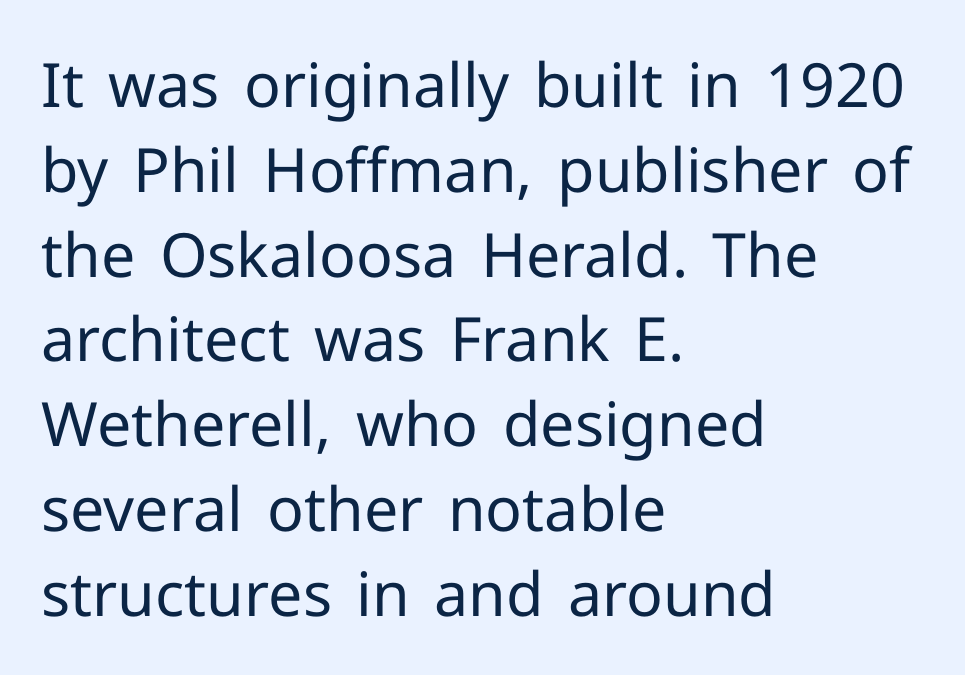
Are there feet on the stems? There aren't — it's a sans. Note the varied advance widths — an 'i' is clearly narrower than an 'm'. This sample uses an upright cut, with every glyph sitting square on the baseline. A light-to-regular cut is what we see here.
